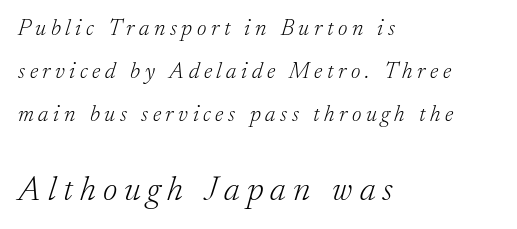
The image shows 35 px light serif type, italic (leaning right); set left-aligned, line spacing 1.86x, unusually wide letter spacing (+0.2 em), not underlined; the second (bottom) block is 1.52x larger; low stroke contrast and a small x-height.
